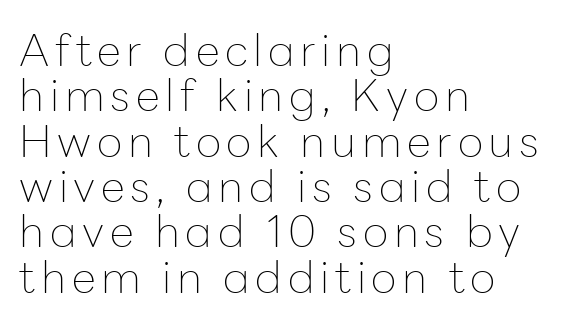
The image shows 44 px thin sans-serif type, upright; set left-aligned, tight line spacing (1.03x), not underlined; low stroke contrast and a medium x-height.
